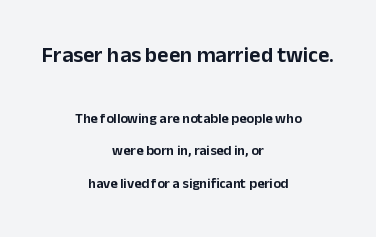
This sample trades compactness for vertical openness between lines. Upright lettering throughout. In terms of letterspacing, this is plain default setting. This rendering features lettering with no underline.
